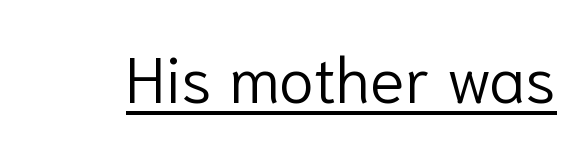
{"serif": "no", "italic": "no", "bold": "no", "weight": "light", "width": "normal", "stroke_contrast": "low", "x_height": "medium", "monospaced": "no", "underline": "yes", "letter_spacing": "normal", "letter_spacing_em": 0.0, "glyph_px": 64}
